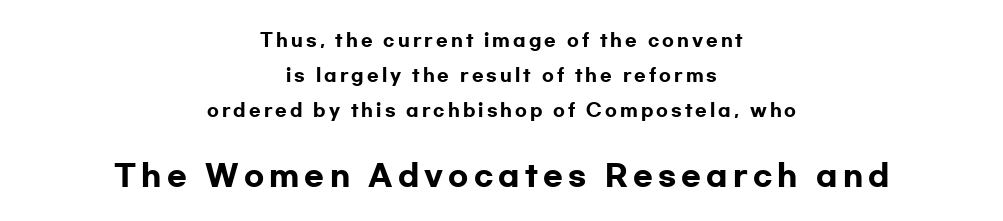
Visually the block forms a symmetrical silhouette, jagged on both flanks. The lower block of text is set noticeably larger than the block above it. The passage shown stacks its lines with a broad gap. Does the type have serifs? No, each stem ends abruptly. Underline: absent. On the weight axis this lands at bold, roughly 700.
